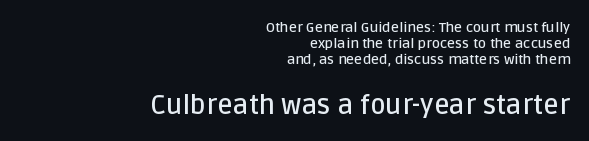
Closely set lines give the paragraph a compact silhouette. Quick note: not italic, upright. The space directly below the letters is spotless. What weight is shown? A semibold, between regular and bold.
